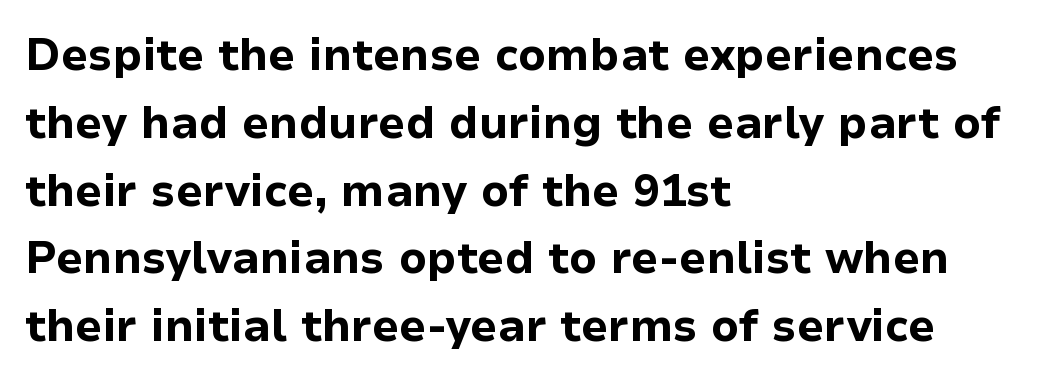
Q: Is the text bold? A: Yes.
Q: Is the text italic (slanted)? A: No, it is upright.
Q: Is the typeface a serif or a sans-serif typeface? A: Sans-serif.
Q: Is the text underlined? A: No.
Q: How is the paragraph aligned? A: Left-aligned.
Q: Is the spacing between letters normal or unusually wide? A: Normal.
Q: Is the spacing between lines tight, normal or loose? A: Normal.
Q: Width (condensed, normal, or wide)? A: Normal.
Q: Stroke contrast? A: Low.
Q: x-height? A: Medium.
Q: Monospaced? A: No.
